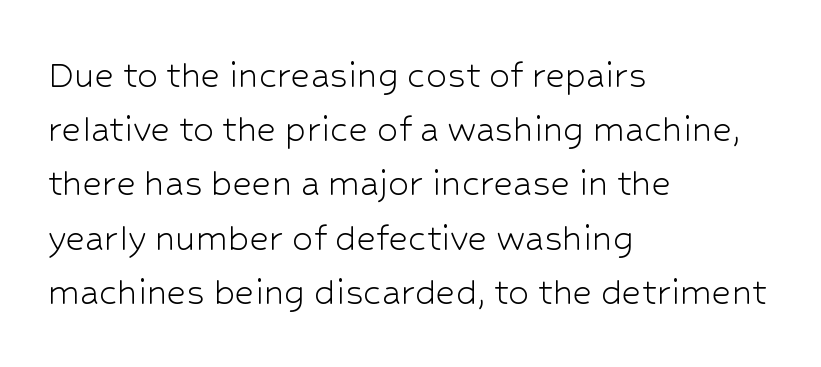
The image shows 42 px light sans-serif type, upright; set left-aligned, normal line spacing (1.29x), normal letter spacing, not underlined; low stroke contrast and a medium x-height.
